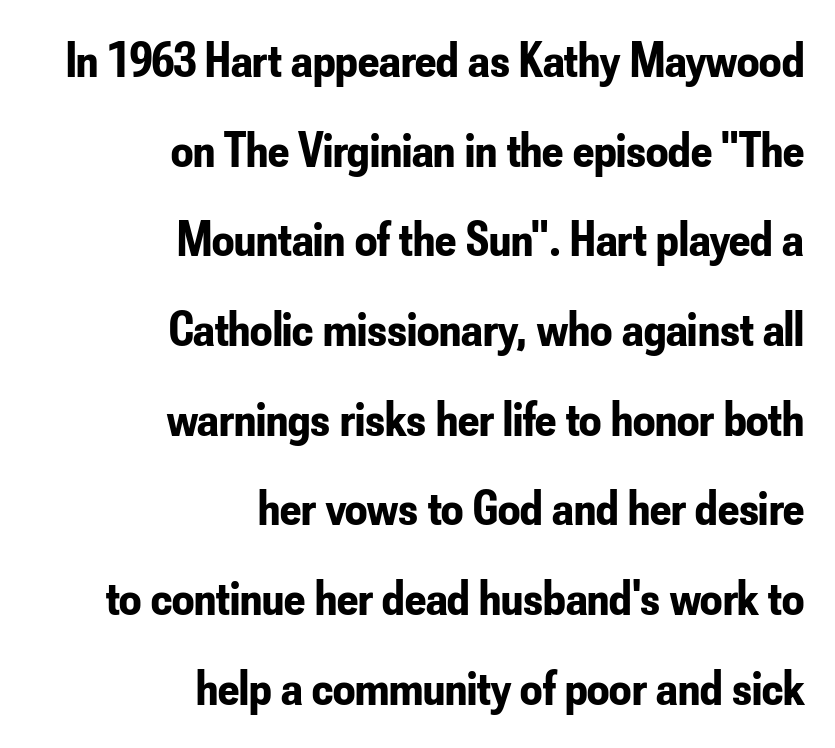
{"serif": "no", "italic": "no", "bold": "yes", "weight": "bold", "width": "condensed", "stroke_contrast": "low", "x_height": "small", "monospaced": "no", "underline": "no", "align": "right", "line_spacing_ratio": 1.83, "letter_spacing": "normal", "letter_spacing_em": 0.0, "glyph_px": 49}
